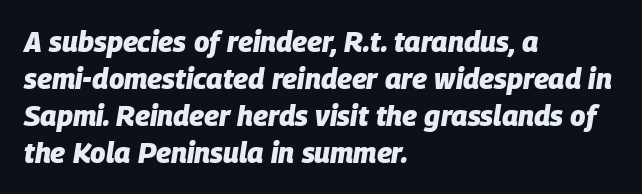
Every letter is thick-stroked: bold, no question. The vertical gap from one line to the next is medium. This sample has the flowing, uneven cadence of proportional lettering. Horizontally, the lines are justified to the leading edge only.
